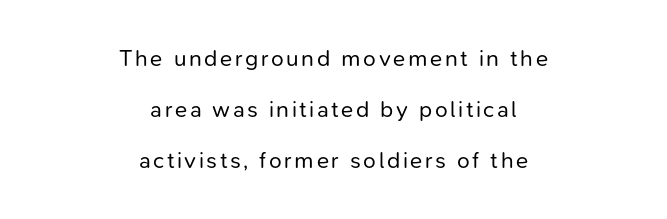
Q: Is the text bold? A: No.
Q: Is the text italic (slanted)? A: No, it is upright.
Q: Is the text underlined? A: No.
Q: How is the paragraph aligned? A: Centered.
Q: Is the spacing between lines tight, normal or loose? A: Loose.
